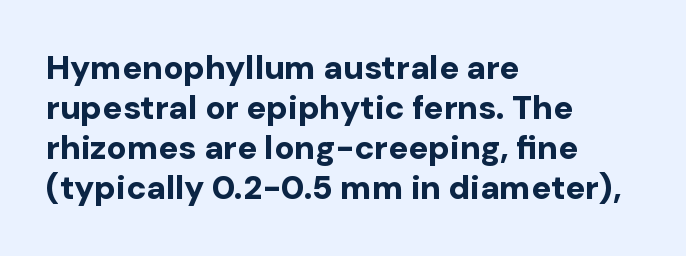
Q: Is the text bold? A: Yes.
Q: Is the text italic (slanted)? A: No, it is upright.
Q: Is the typeface a serif or a sans-serif typeface? A: Sans-serif.
Q: Is the text underlined? A: No.
Q: How is the paragraph aligned? A: Left-aligned.
Q: Is the spacing between letters normal or unusually wide? A: Normal.
Q: Width (condensed, normal, or wide)? A: Normal.
Q: Stroke contrast? A: Low.
Q: x-height? A: Medium.
Q: Monospaced? A: No.
